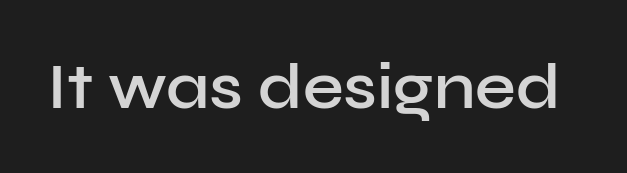
Heft: intermediate — a semibold. Upright lettering throughout. The passage shown is typed in a proportional face where columns would drift. The horizontal fit of the characters is conventional and even. Honestly, there is no underline to notice here at all. Unlike a traditional serif, this face leaves its strokes unadorned.
